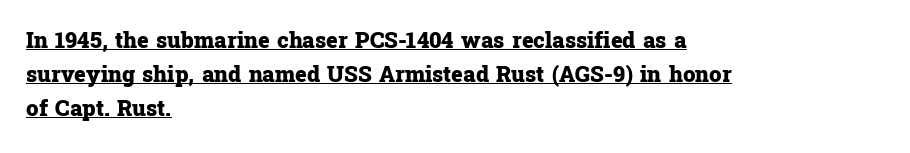
{"italic": "no", "bold": "yes", "underline": "yes", "align": "left", "line_spacing": "normal", "line_spacing_ratio": 1.54, "letter_spacing": "normal", "letter_spacing_em": 0.0, "glyph_px": 22}
